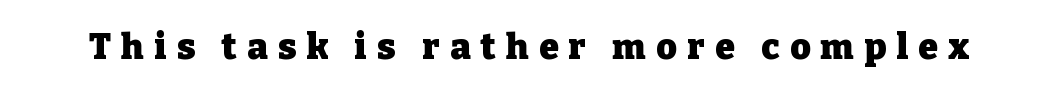
Q: Is the text bold? A: Yes.
Q: Is the text italic (slanted)? A: No, it is upright.
Q: Is the typeface a serif or a sans-serif typeface? A: Serif.
Q: Is the text underlined? A: No.
Q: Is the spacing between letters normal or unusually wide? A: Unusually wide.
Q: Width (condensed, normal, or wide)? A: Normal.
Q: Stroke contrast? A: Low.
Q: x-height? A: Medium.
Q: Monospaced? A: No.
